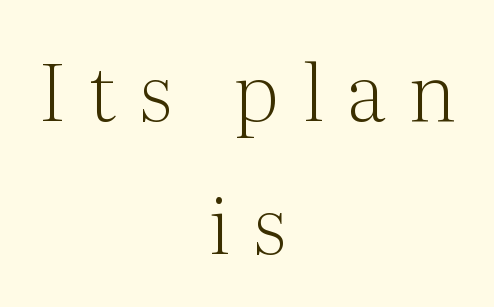
The image shows 79 px light serif type, upright; set centered, normal line spacing (1.68x), unusually wide letter spacing (+0.29 em), not underlined; medium stroke contrast and a medium x-height.
